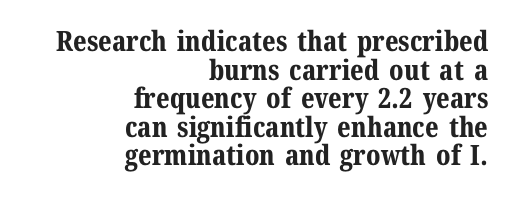
{"serif": "yes", "italic": "no", "bold": "yes", "weight": "bold", "width": "normal", "stroke_contrast": "medium", "x_height": "medium", "monospaced": "no", "underline": "no", "align": "right", "line_spacing": "tight", "line_spacing_ratio": 1.02, "letter_spacing": "normal", "letter_spacing_em": 0.0, "glyph_px": 28}
